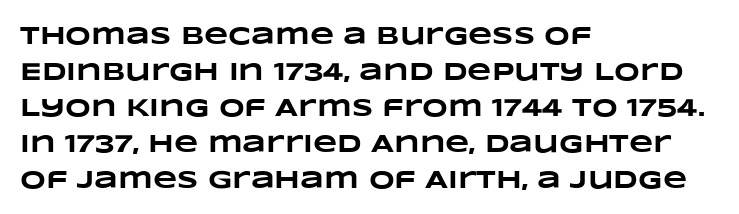
Look at the tracking — it's just the regular setting, nothing added. Honestly, the row spacing looks completely unremarkable. Plain, unruled lines of type. The compositor pushed each line to the left boundary. I'd describe the lettering as bold — thick and assertive.
